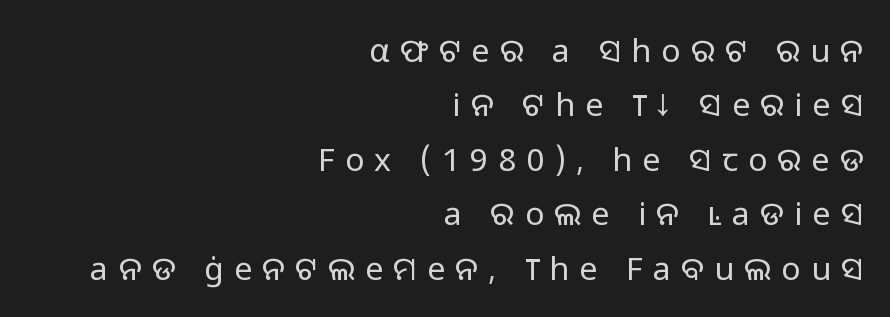
The font sits on the lighter half of the weight spectrum, regular included. The line-height multiplier appears to be the usual default. Display-style spreading of the glyphs; the letterfit is very open. Letters rest on an invisible, unmarked baseline.
